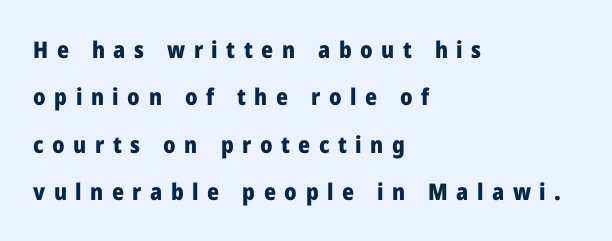
The image shows 23 px bold type, upright; set left-aligned, loose line spacing (2.06x), unusually wide letter spacing (+0.37 em), not underlined.
